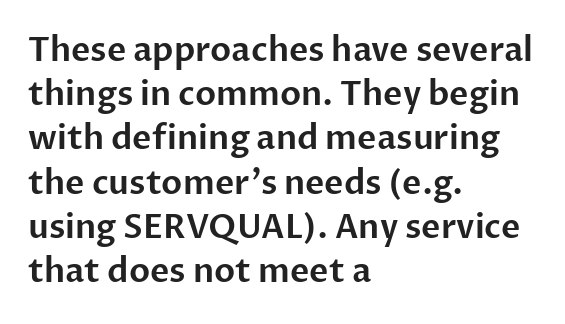
{"serif": "no", "italic": "no", "width": "normal", "stroke_contrast": "low", "x_height": "medium", "monospaced": "no", "underline": "no", "align": "left", "line_spacing": "normal", "line_spacing_ratio": 1.34, "letter_spacing": "normal", "letter_spacing_em": 0.0, "glyph_px": 33}
